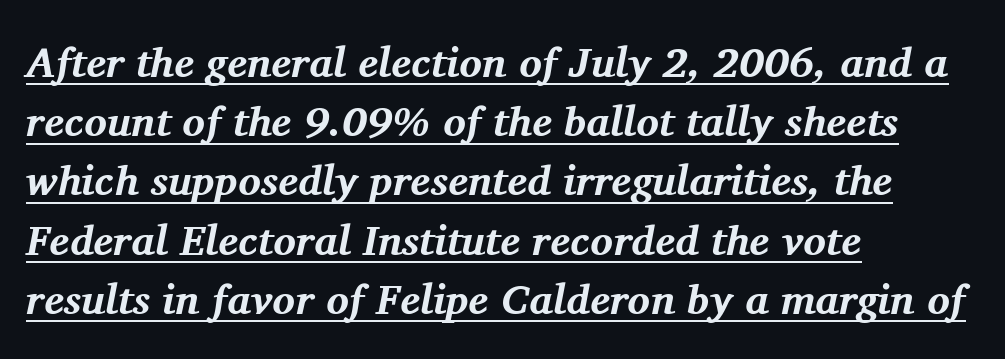
{"serif": "yes", "italic": "yes", "lean": "right", "slant_degrees": 11, "bold": "yes", "weight": "bold", "width": "normal", "stroke_contrast": "medium", "x_height": "medium", "monospaced": "no", "underline": "yes", "align": "left", "line_spacing": "normal", "line_spacing_ratio": 1.41, "letter_spacing": "normal", "letter_spacing_em": 0.0, "glyph_px": 42}
